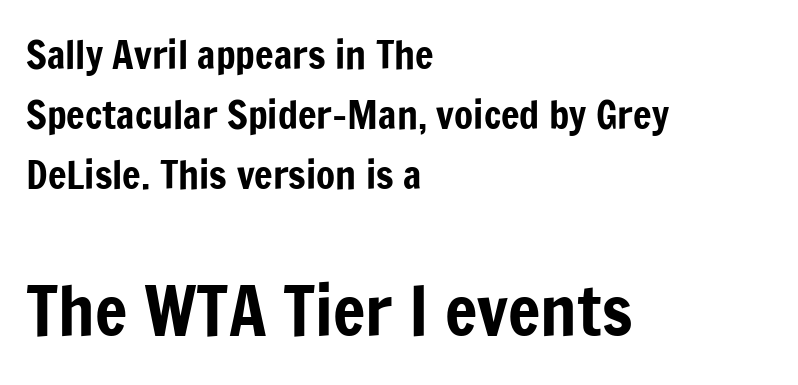
Where is the straight margin? On the left. Anything drawn beneath the words? Only blank space. Nothing sits at the stroke ends, so this counts as sans-serif. This sample uses plain, unmodified letter spacing.
